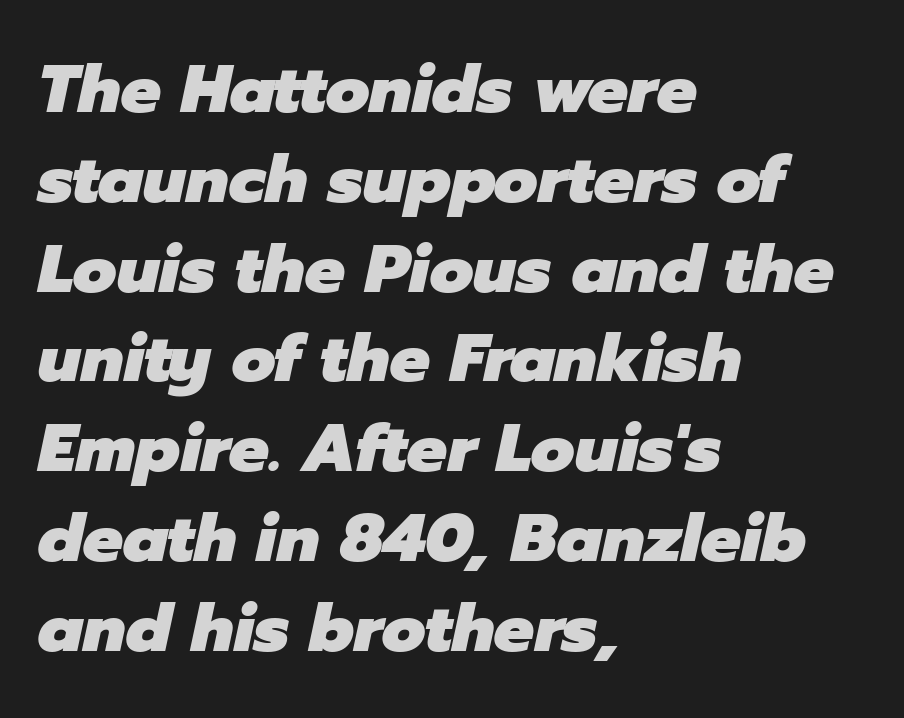
The lines sit at an ordinary, default distance from one another. A clean baseline with only descenders dipping below it. Heft: maximum for text — a bold. Nobody touched the tracking dial on this one.
